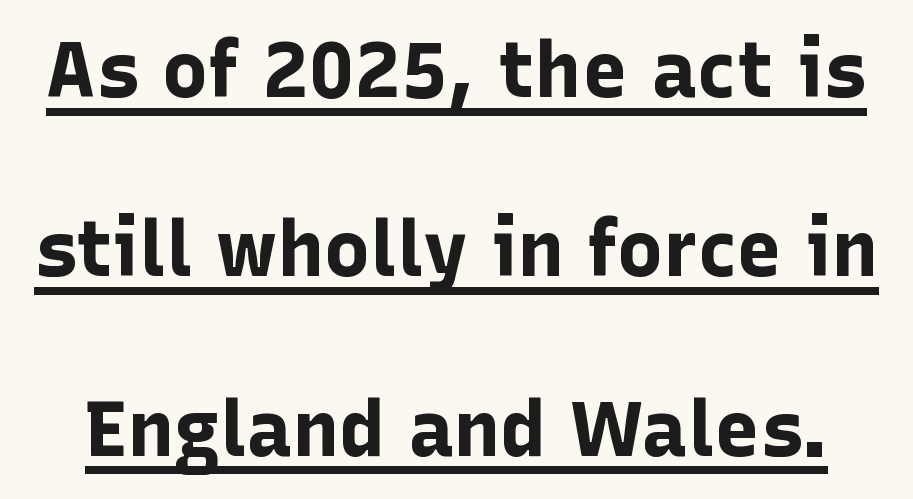
Q: Is the text bold? A: Yes.
Q: Is the text italic (slanted)? A: No, it is upright.
Q: Is the typeface a serif or a sans-serif typeface? A: Sans-serif.
Q: Is the text underlined? A: Yes.
Q: Is the spacing between letters normal or unusually wide? A: Normal.
Q: Is the spacing between lines tight, normal or loose? A: Loose.
Q: Width (condensed, normal, or wide)? A: Normal.
Q: Stroke contrast? A: Low.
Q: x-height? A: Medium.
Q: Monospaced? A: No.
